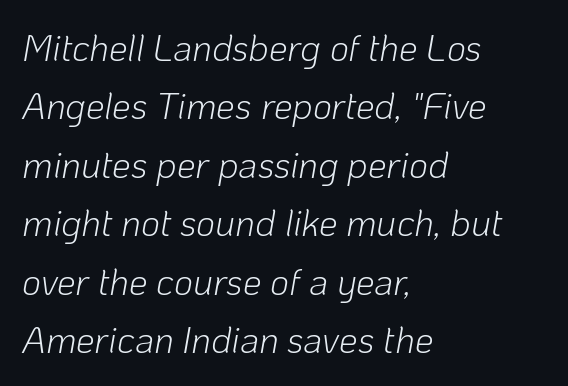
{"italic": "yes", "lean": "right", "slant_degrees": 10, "bold": "no", "weight": "light", "width": "normal", "stroke_contrast": "low", "x_height": "medium", "monospaced": "no", "underline": "no", "align": "left", "line_spacing": "normal", "line_spacing_ratio": 1.58, "letter_spacing": "normal", "letter_spacing_em": 0.0, "glyph_px": 37}
